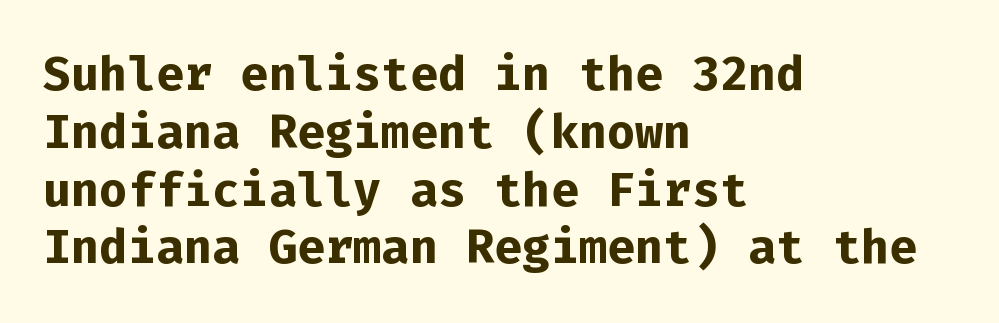
The image shows 47 px bold sans-serif type, upright, monospaced; set left-aligned, line spacing 1.23x, normal letter spacing, not underlined; low stroke contrast and a medium x-height.
